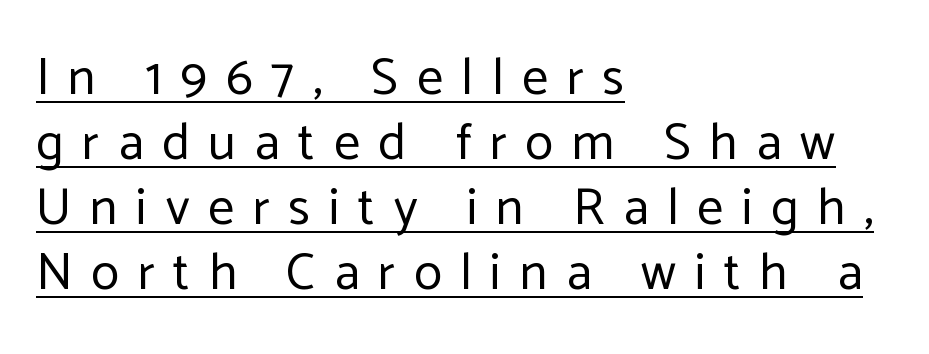
Q: Is the text bold? A: No.
Q: Is the text italic (slanted)? A: No, it is upright.
Q: Is the typeface a serif or a sans-serif typeface? A: Sans-serif.
Q: Is the text underlined? A: Yes.
Q: How is the paragraph aligned? A: Left-aligned.
Q: Is the spacing between letters normal or unusually wide? A: Unusually wide.
Q: Is the spacing between lines tight, normal or loose? A: Normal.
Q: Width (condensed, normal, or wide)? A: Normal.
Q: Stroke contrast? A: Low.
Q: x-height? A: Medium.
Q: Monospaced? A: No.
